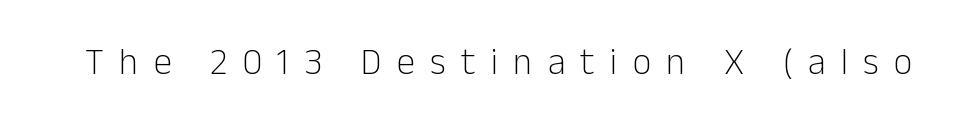
{"serif": "no", "italic": "no", "bold": "no", "weight": "light", "width": "normal", "stroke_contrast": "low", "x_height": "medium", "monospaced": "no", "underline": "no", "letter_spacing": "wide", "letter_spacing_em": 0.41, "glyph_px": 37}
